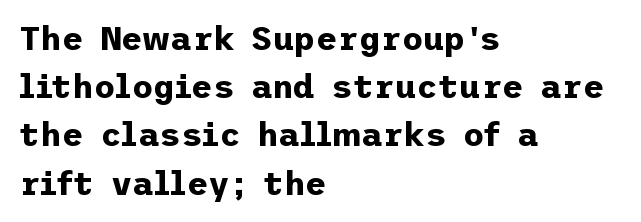
Q: Is the text bold? A: Yes.
Q: Is the text italic (slanted)? A: No, it is upright.
Q: Is the typeface a serif or a sans-serif typeface? A: Sans-serif.
Q: Is the text underlined? A: No.
Q: How is the paragraph aligned? A: Left-aligned.
Q: Is the spacing between letters normal or unusually wide? A: Normal.
Q: Is the spacing between lines tight, normal or loose? A: Normal.
Q: Width (condensed, normal, or wide)? A: Normal.
Q: Stroke contrast? A: Low.
Q: x-height? A: Medium.
